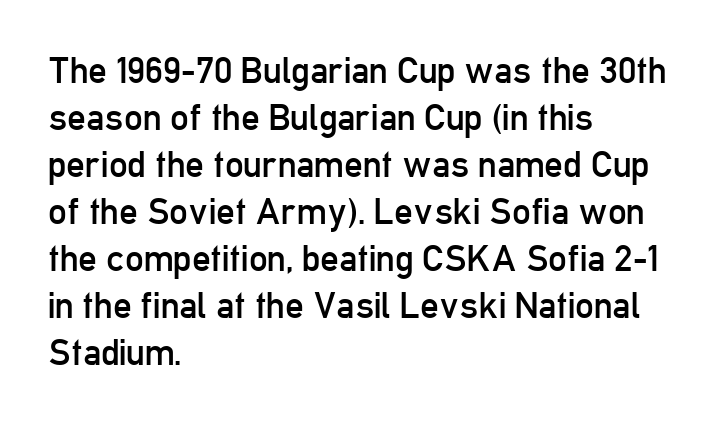
The image shows 37 px regular-weight, condensed sans-serif type, upright; set left-aligned, normal line spacing (1.27x), normal letter spacing, not underlined; low stroke contrast and a medium x-height.
